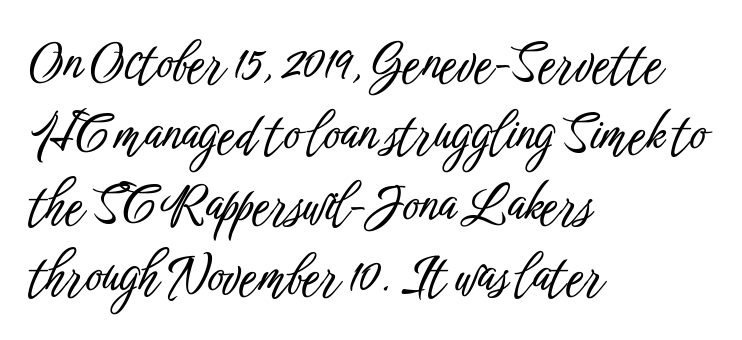
Q: Is the text italic (slanted)? A: Yes.
Q: Is the typeface a serif or a sans-serif typeface? A: Sans-serif.
Q: Is the text underlined? A: No.
Q: How is the paragraph aligned? A: Left-aligned.
Q: Is the spacing between letters normal or unusually wide? A: Normal.
Q: Is the spacing between lines tight, normal or loose? A: Normal.
Q: Width (condensed, normal, or wide)? A: Condensed.
Q: Stroke contrast? A: Low.
Q: x-height? A: Medium.
Q: Monospaced? A: No.
